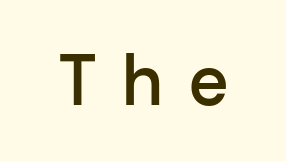
The lettering holds an erect, upright posture throughout. To sum up the face: it is a sans, with no serifs. Here the glyphs are tracked loosely, breaking word shapes into spaced letters. Descenders are the only things crossing below the line.
